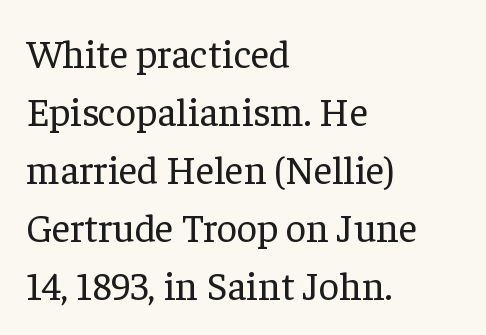
The weight tops out at a normal text grade. The letters stand straight up with perfectly vertical stems. The rendering anchors every line to the left-hand side. Words float on clear page, feet unadorned. Standard letterfit; no display-style spreading of the glyphs.
